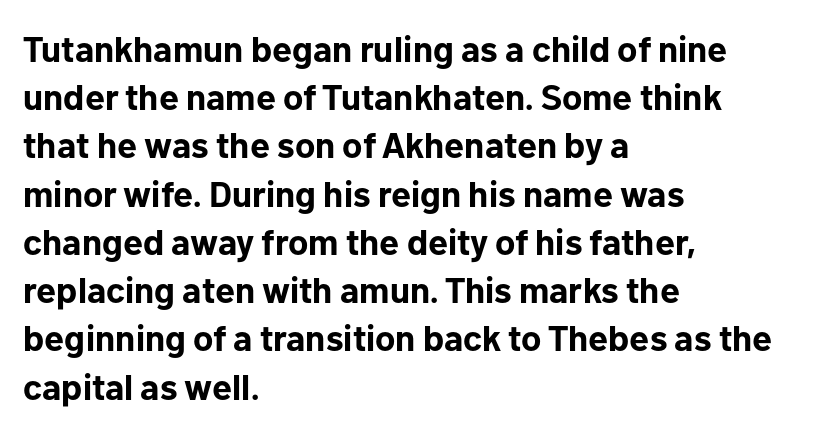
{"serif": "no", "italic": "no", "bold": "yes", "weight": "bold", "width": "normal", "stroke_contrast": "low", "x_height": "medium", "monospaced": "no", "underline": "no", "align": "left", "line_spacing": "normal", "line_spacing_ratio": 1.34, "letter_spacing": "normal", "letter_spacing_em": 0.0, "glyph_px": 36}
